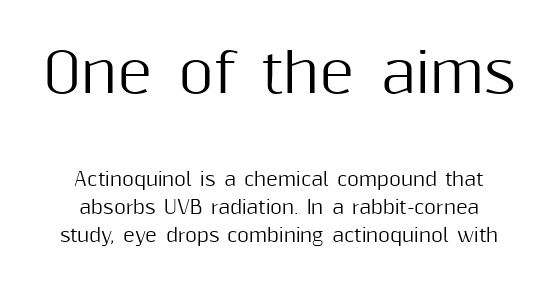
How are the letters spaced? Ordinarily, with no added tracking. The first block has been scaled up relative to the second. Casual observation: everything's sitting right in the middle. Style check: upright. Font category for this specimen: sans-serif. Beneath every word, the page is bare.
